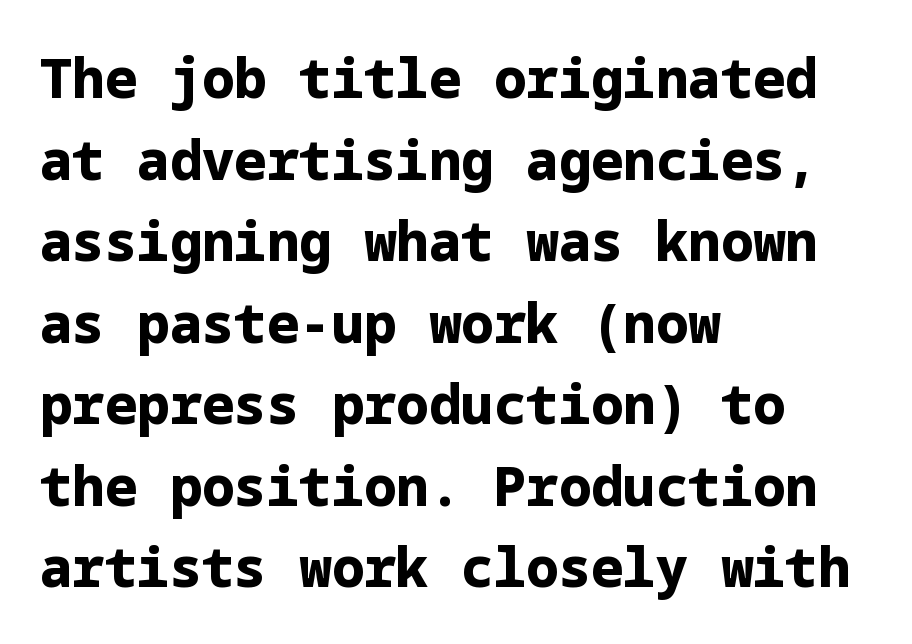
The space between consecutive lines is moderate. Nothing sits at the stroke ends, so this counts as sans-serif. The axis of the letterforms is exactly vertical. Each glyph is drawn with heavy, bold strokes.
